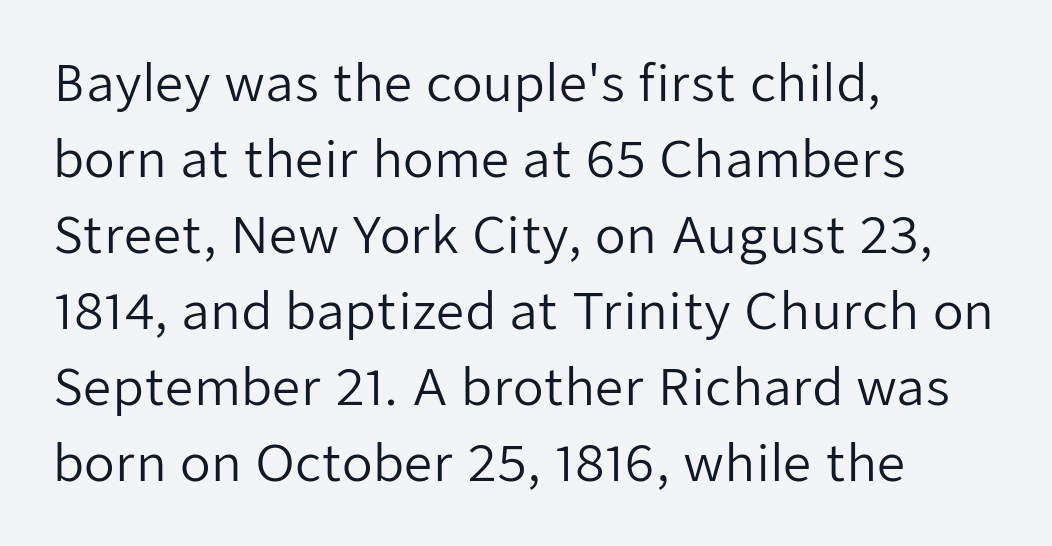
Q: Is the text bold? A: No.
Q: Is the text italic (slanted)? A: No, it is upright.
Q: Is the typeface a serif or a sans-serif typeface? A: Sans-serif.
Q: Is the text underlined? A: No.
Q: How is the paragraph aligned? A: Left-aligned.
Q: Is the spacing between letters normal or unusually wide? A: Normal.
Q: Is the spacing between lines tight, normal or loose? A: Normal.
Q: Width (condensed, normal, or wide)? A: Normal.
Q: Stroke contrast? A: Low.
Q: x-height? A: Medium.
Q: Monospaced? A: No.
